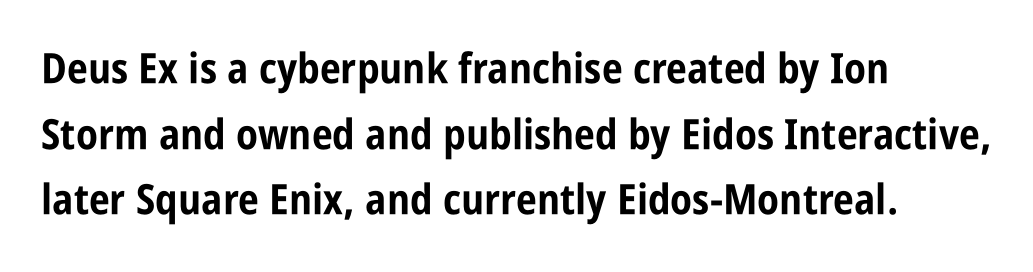
Normally led — the rows are evenly, conventionally spaced. Each row of text sits above clean, open space. Looks like regular typesetting: each glyph gets only the width it needs. Nothing unusual about the tracking: characters are spaced as the font intends. Regarding serifs, this sample does without them.
